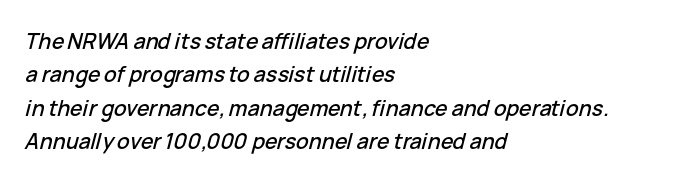
{"italic": "yes", "lean": "right", "slant_degrees": 15, "underline": "no", "align": "left", "line_spacing": "normal", "line_spacing_ratio": 1.59, "letter_spacing": "normal", "letter_spacing_em": 0.0, "glyph_px": 21}
